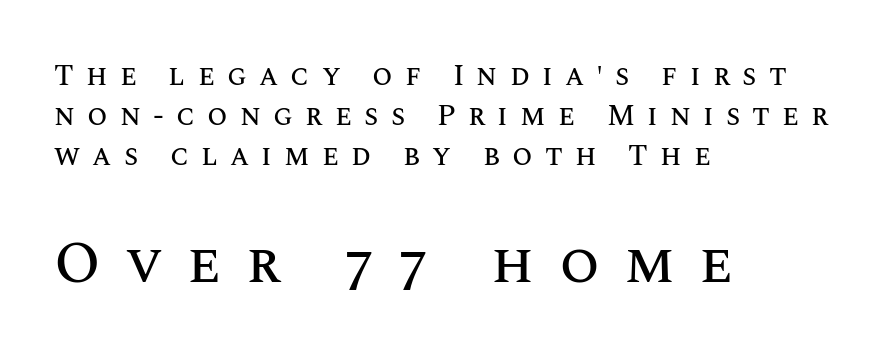
The image shows 58 px text type, upright; set left-aligned, normal line spacing (1.38x), unusually wide letter spacing (+0.42 em), not underlined; the second (bottom) block is 2.0x larger; medium stroke contrast and a large x-height.
